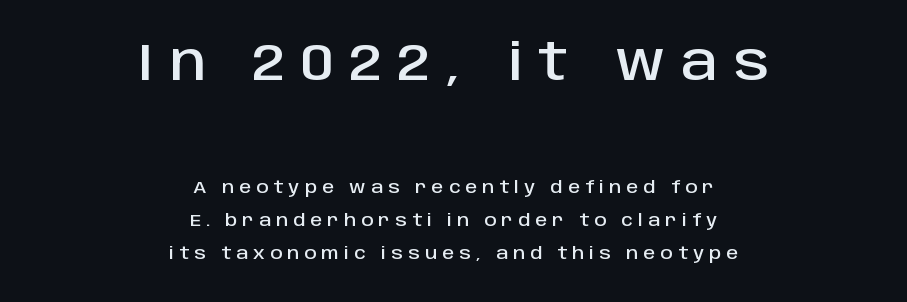
This sample has the flowing, uneven cadence of proportional lettering. The specimen omits any rule beneath the text block's lines. Honestly, the letter spacing is so wide it's the main thing you notice. The text block is weighted toward neither margin, spreading evenly from the middle.
